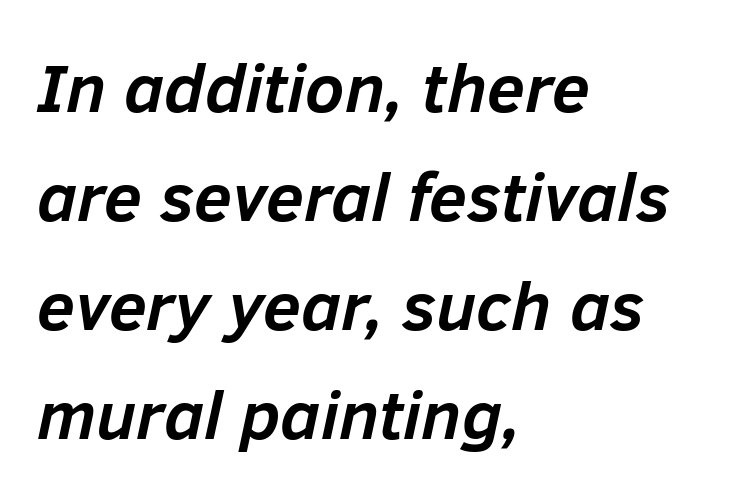
Q: Is the text bold? A: Yes.
Q: Is the text italic (slanted)? A: Yes, it leans right by about 12 degrees.
Q: Is the text underlined? A: No.
Q: How is the paragraph aligned? A: Left-aligned.
Q: Is the spacing between letters normal or unusually wide? A: Normal.
Q: Is the spacing between lines tight, normal or loose? A: Normal.
Q: Width (condensed, normal, or wide)? A: Normal.
Q: Stroke contrast? A: Low.
Q: x-height? A: Medium.
Q: Monospaced? A: No.
